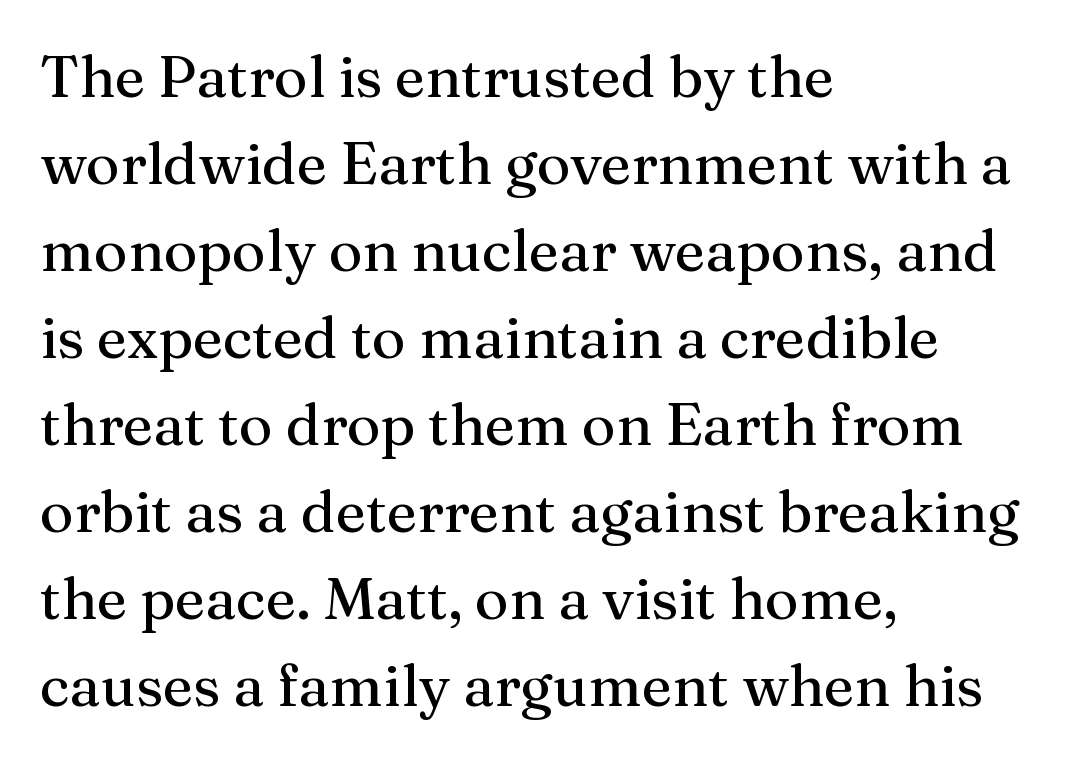
{"serif": "yes", "italic": "no", "width": "normal", "stroke_contrast": "medium", "x_height": "medium", "monospaced": "no", "underline": "no", "align": "left", "line_spacing": "normal", "line_spacing_ratio": 1.5, "letter_spacing": "normal", "letter_spacing_em": 0.0, "glyph_px": 58}
